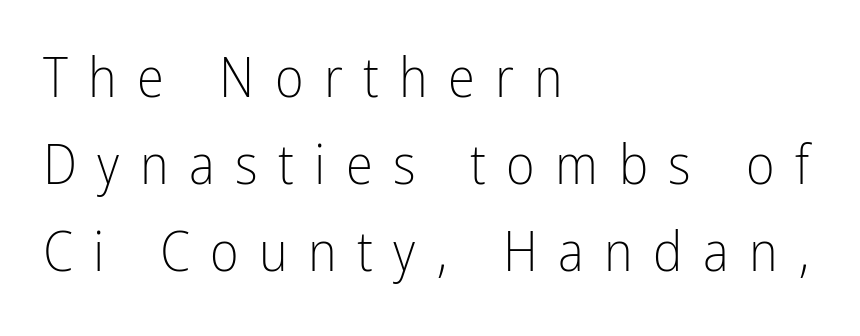
The image shows 55 px light, condensed sans-serif type, upright; set left-aligned, normal line spacing (1.58x), unusually wide letter spacing (+0.37 em), not underlined; low stroke contrast and a medium x-height.
